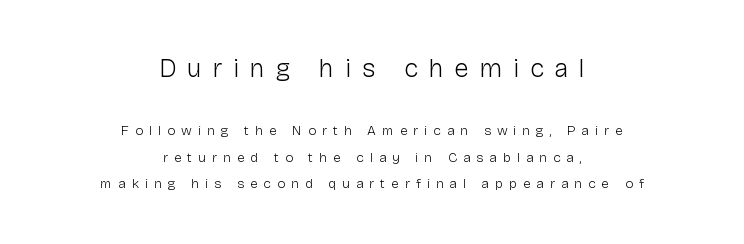
{"italic": "no", "bold": "no", "underline": "no", "align": "center", "line_spacing_ratio": 1.87, "letter_spacing": "wide", "letter_spacing_em": 0.42, "larger_block": "first", "size_ratio": 1.86, "glyph_px": 26}
